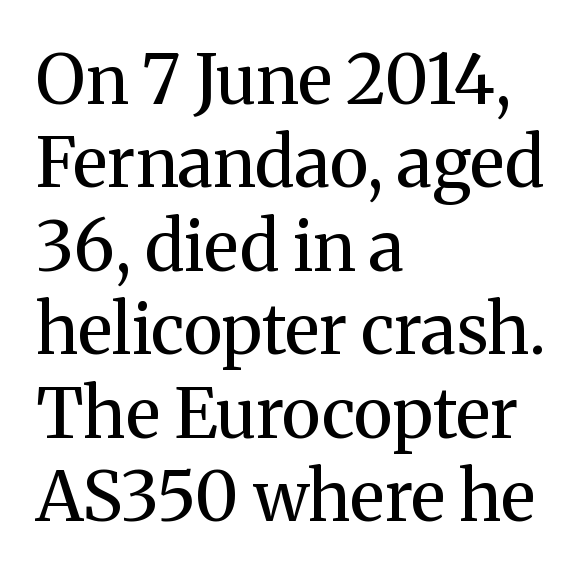
The image shows 69 px regular-weight serif type, upright; set left-aligned, line spacing 1.21x, normal letter spacing, not underlined; medium stroke contrast and a medium x-height.
